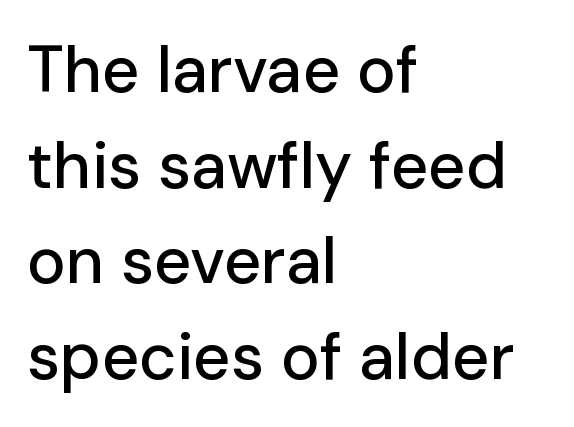
Q: Is the text italic (slanted)? A: No, it is upright.
Q: Is the typeface a serif or a sans-serif typeface? A: Sans-serif.
Q: Is the text underlined? A: No.
Q: How is the paragraph aligned? A: Left-aligned.
Q: Is the spacing between letters normal or unusually wide? A: Normal.
Q: Is the spacing between lines tight, normal or loose? A: Normal.
Q: Width (condensed, normal, or wide)? A: Normal.
Q: Stroke contrast? A: Low.
Q: x-height? A: Medium.
Q: Monospaced? A: No.
